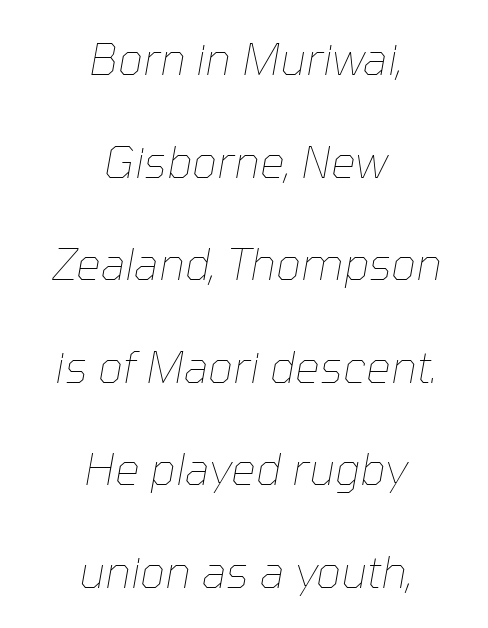
Underlining? Definitely not there. A typesetter would call this proportional, since set widths differ per character. The passage shown is not bold in any degree. Line starts and ends both wander, symmetrically. How are the letters spaced? Ordinarily, with no added tracking. Students, observe: this is what heavily led, spacious text looks like.
